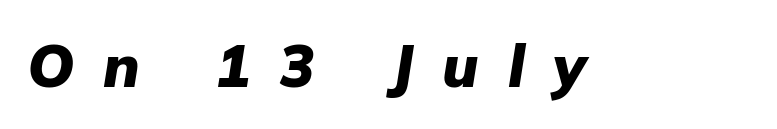
The image shows 59 px heavy type, italic (leaning right); set unusually wide letter spacing (+0.49 em), not underlined; low stroke contrast and a medium x-height.
